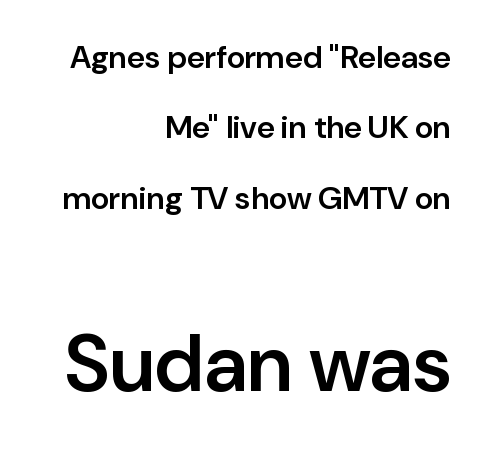
{"serif": "no", "italic": "no", "bold": "semi", "weight": "semibold", "width": "normal", "stroke_contrast": "low", "x_height": "medium", "monospaced": "no", "underline": "no", "align": "right", "line_spacing": "loose", "line_spacing_ratio": 2.2, "letter_spacing": "normal", "letter_spacing_em": 0.0, "larger_block": "second", "size_ratio": 2.5, "glyph_px": 80}
